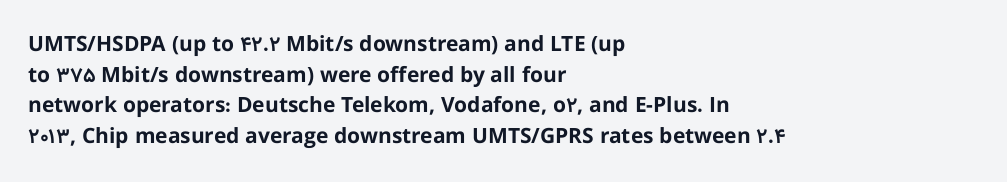
Glyph-to-glyph distance matches everyday printed text. If you drew a line through each stem, it would be perfectly vertical. Horizontal bands of white between lines are of average thickness. Type without underlining. The glyphs have the mass of a bold cut.
